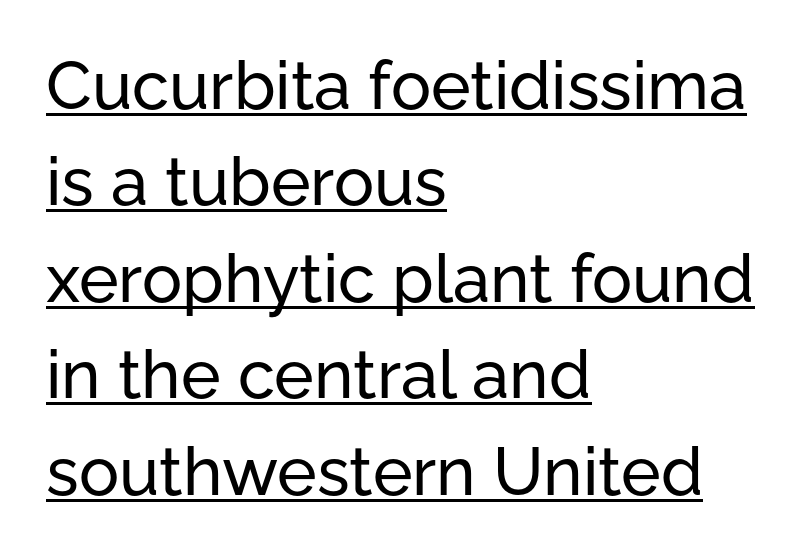
{"serif": "no", "italic": "no", "width": "normal", "stroke_contrast": "low", "x_height": "medium", "monospaced": "no", "underline": "yes", "align": "left", "line_spacing": "normal", "line_spacing_ratio": 1.44, "letter_spacing": "normal", "letter_spacing_em": 0.0, "glyph_px": 67}
